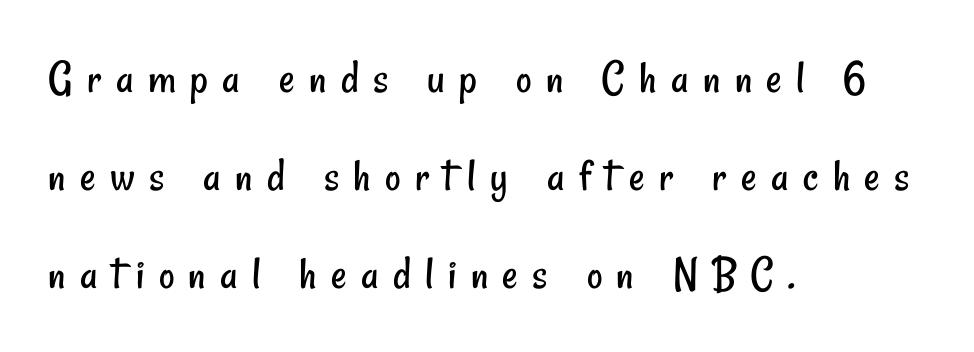
Q: Is the text bold? A: No.
Q: Is the typeface a serif or a sans-serif typeface? A: Sans-serif.
Q: Is the text underlined? A: No.
Q: How is the paragraph aligned? A: Left-aligned.
Q: Is the spacing between letters normal or unusually wide? A: Unusually wide.
Q: Is the spacing between lines tight, normal or loose? A: Loose.
Q: Width (condensed, normal, or wide)? A: Condensed.
Q: Stroke contrast? A: Low.
Q: x-height? A: Small.
Q: Monospaced? A: No.
